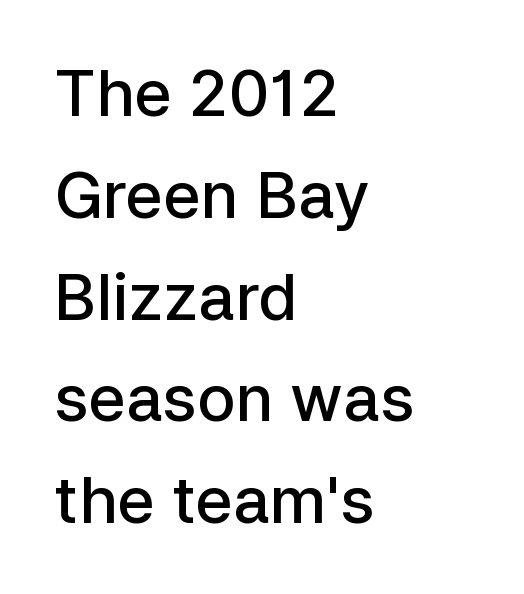
Is this a fixed-width face? No — the glyphs have proportional, varying widths. What kind of face is this? One without serifs — a sans. Students, this is semibold: more ink than regular, less than bold. Is the letter spacing exaggerated? No — it looks like the ordinary default. Lines of text with bare space underneath.
